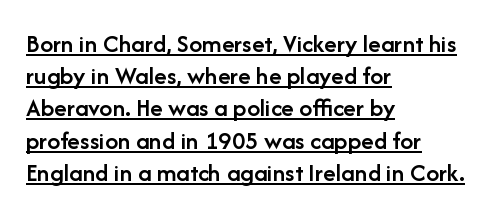
Q: Is the text bold? A: Semi-bold.
Q: Is the text italic (slanted)? A: No, it is upright.
Q: Is the text underlined? A: Yes.
Q: How is the paragraph aligned? A: Left-aligned.
Q: Is the spacing between letters normal or unusually wide? A: Normal.
